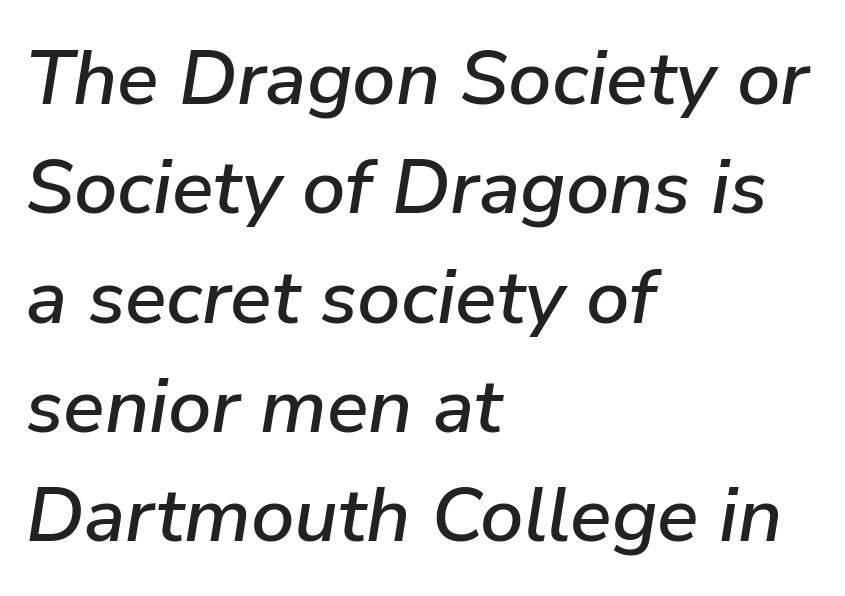
The line-height multiplier appears to be the usual default. The specimen omits any rule beneath the text block's lines. Here the glyphs are tracked normally, forming tight word shapes. Italic: yes, the glyphs are oblique. Line beginnings align vertically; line endings do not.
